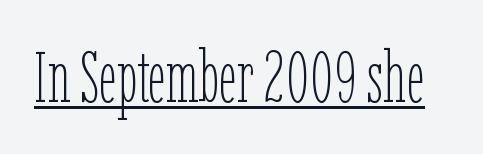
Summary of weight: not heavy and not bold. A typesetter would mark this as roman, not italic. This sample has the flowing, uneven cadence of proportional lettering. Observe the ordinary spacing: letters are neighbours, not strangers.
